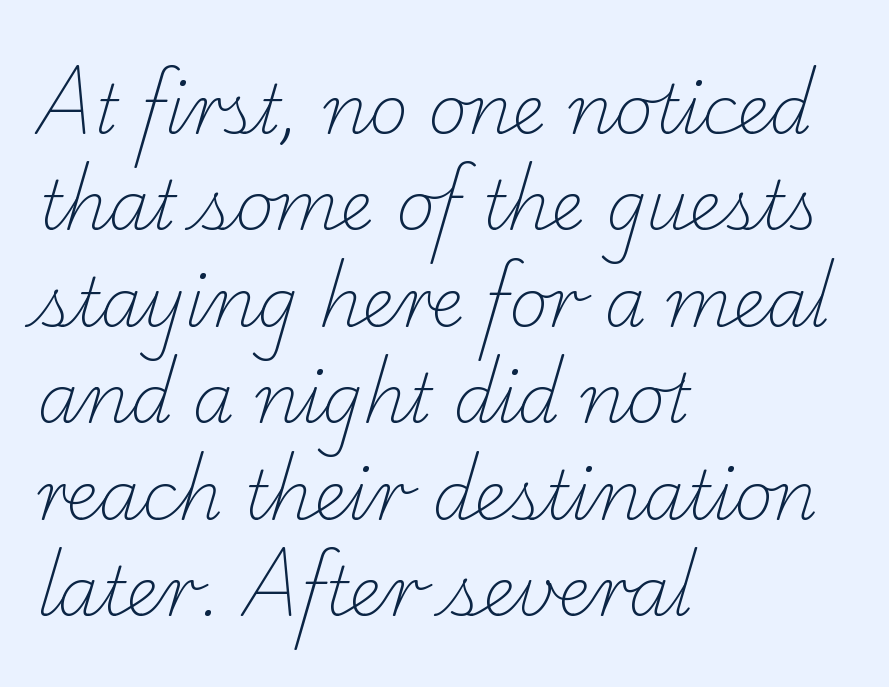
The image shows 67 px light serif type; set left-aligned, normal line spacing (1.44x), normal letter spacing, not underlined; low stroke contrast and a small x-height.
